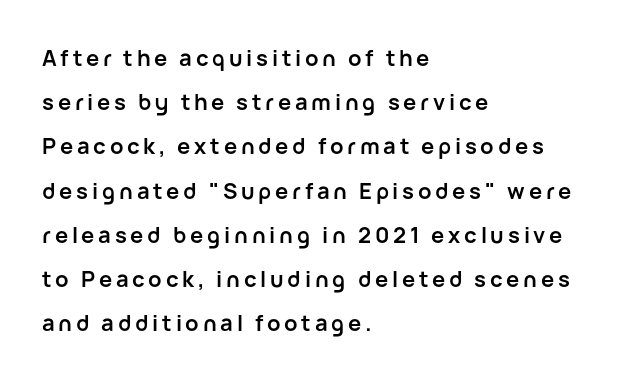
The image shows 22 px bold type, upright; set left-aligned, loose line spacing (2.01x), not underlined.
